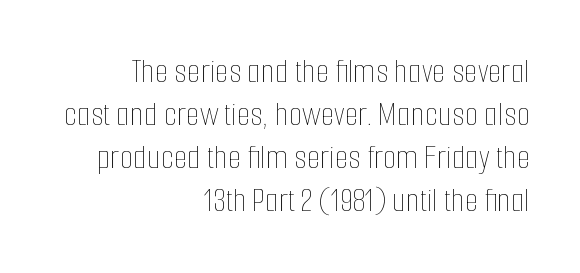
The image shows 35 px thin, condensed type, upright; set right-aligned, line spacing 1.23x, normal letter spacing, not underlined; low stroke contrast and a medium x-height.
